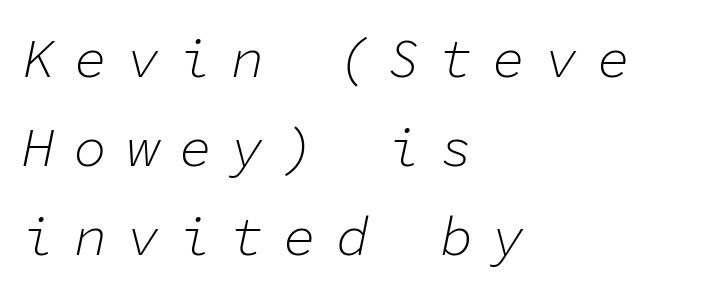
The image shows 55 px light type, italic (leaning right), monospaced; set left-aligned, normal line spacing (1.62x), unusually wide letter spacing (+0.35 em), not underlined; low stroke contrast and a medium x-height.
